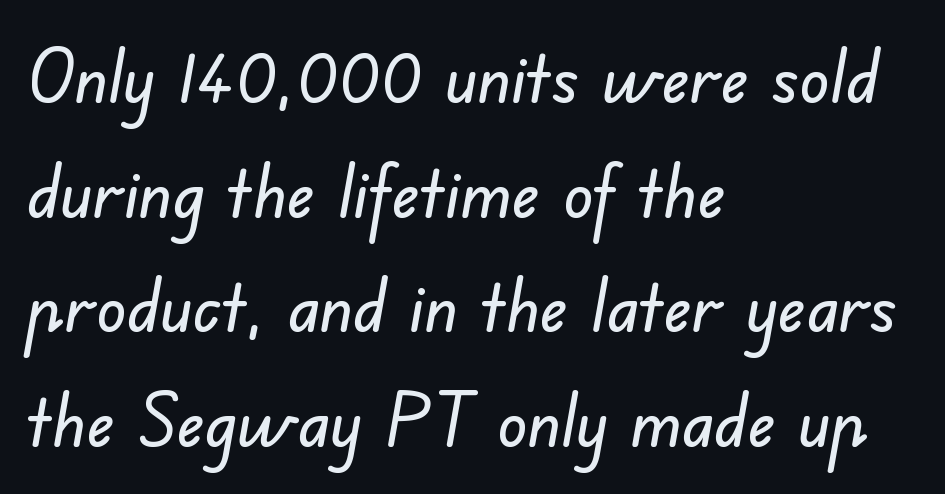
The image shows 74 px sans-serif type; set left-aligned, normal line spacing (1.55x), normal letter spacing, not underlined; low stroke contrast and a small x-height.
